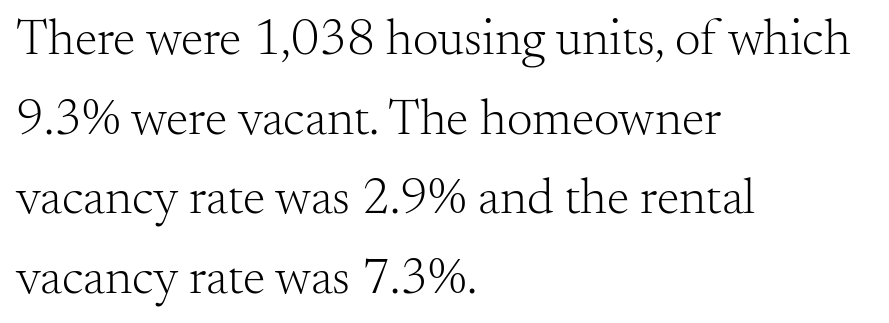
Q: Is the text bold? A: No.
Q: Is the text italic (slanted)? A: No, it is upright.
Q: Is the typeface a serif or a sans-serif typeface? A: Serif.
Q: Is the text underlined? A: No.
Q: How is the paragraph aligned? A: Left-aligned.
Q: Is the spacing between letters normal or unusually wide? A: Normal.
Q: Is the spacing between lines tight, normal or loose? A: Normal.
Q: Width (condensed, normal, or wide)? A: Normal.
Q: Stroke contrast? A: Medium.
Q: x-height? A: Small.
Q: Monospaced? A: No.
